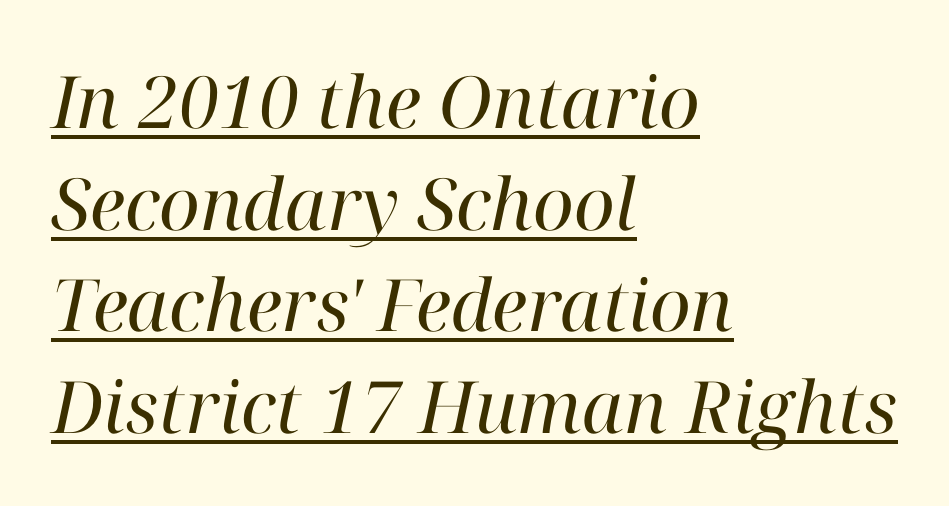
{"serif": "yes", "italic": "yes", "lean": "right", "slant_degrees": 12, "bold": "no", "weight": "regular", "width": "normal", "stroke_contrast": "high", "x_height": "medium", "monospaced": "no", "underline": "yes", "align": "left", "line_spacing": "normal", "line_spacing_ratio": 1.41, "letter_spacing": "normal", "letter_spacing_em": 0.0, "glyph_px": 72}
